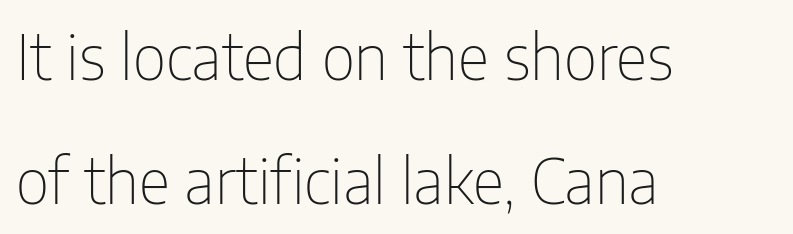
The lines in this sample share a left origin and differ only in where they stop. A typesetter would label this face a sans. Tracking here is standard; glyphs follow each other at the usual distance. The space between consecutive lines is lavish. The characters are drawn with everyday or finer stroke widths. Unmarked baselines from the first word to the last.
